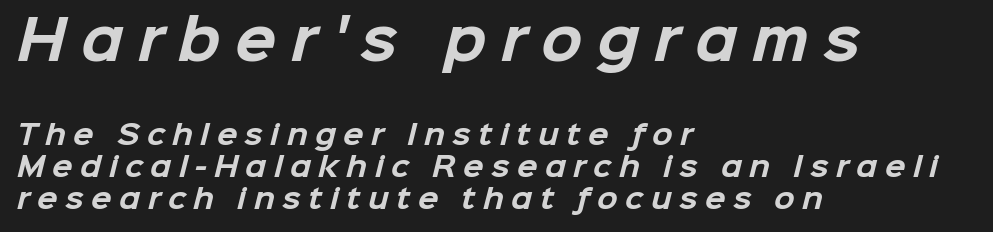
The image shows 54 px bold sans-serif type; set left-aligned, line spacing 1.17x, unusually wide letter spacing (+0.27 em), not underlined; the first (top) block is 2.0x larger; low stroke contrast and a medium x-height.
